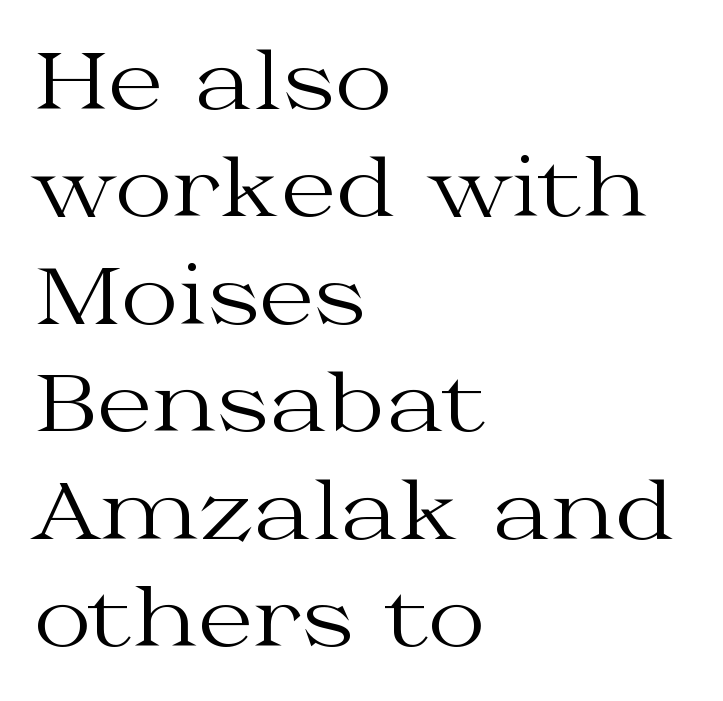
The image shows 79 px regular-weight, wide serif type, upright; set left-aligned, normal line spacing (1.36x), normal letter spacing, not underlined; medium stroke contrast and a medium x-height.
